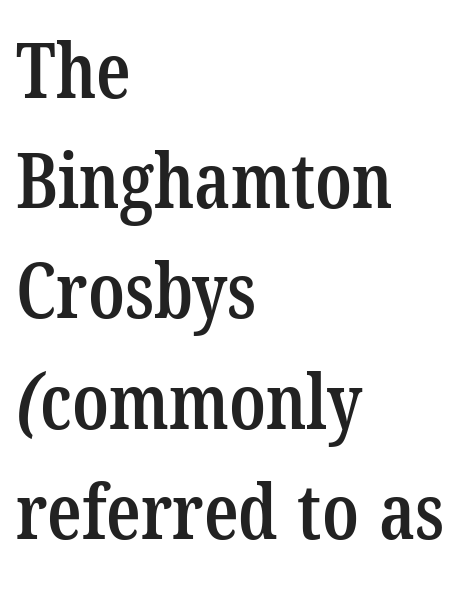
Q: Is the text bold? A: Semi-bold.
Q: Is the typeface a serif or a sans-serif typeface? A: Serif.
Q: Is the text underlined? A: No.
Q: How is the paragraph aligned? A: Left-aligned.
Q: Is the spacing between letters normal or unusually wide? A: Normal.
Q: Is the spacing between lines tight, normal or loose? A: Normal.
Q: Width (condensed, normal, or wide)? A: Condensed.
Q: Stroke contrast? A: Low.
Q: x-height? A: Medium.
Q: Monospaced? A: No.
